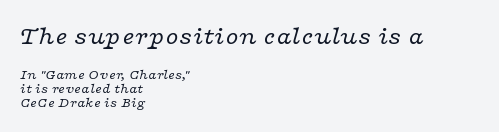
The image shows 26 px text type, italic (leaning right); set left-aligned, tight line spacing (0.98x), normal letter spacing, not underlined; the first (top) block is 1.86x larger.
